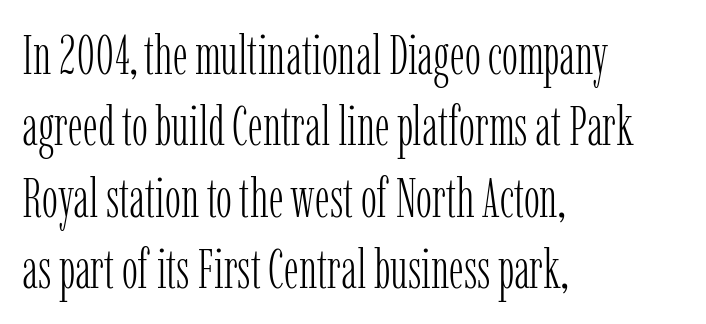
Nobody touched the tracking dial on this one. No extra ink here — the face is not bold. The paragraph has a hard left edge and a soft right edge. It's the straight-up-and-down kind of type. Note the varied advance widths — an 'i' is clearly narrower than an 'm'. Decoration check: the copy has no underline.
